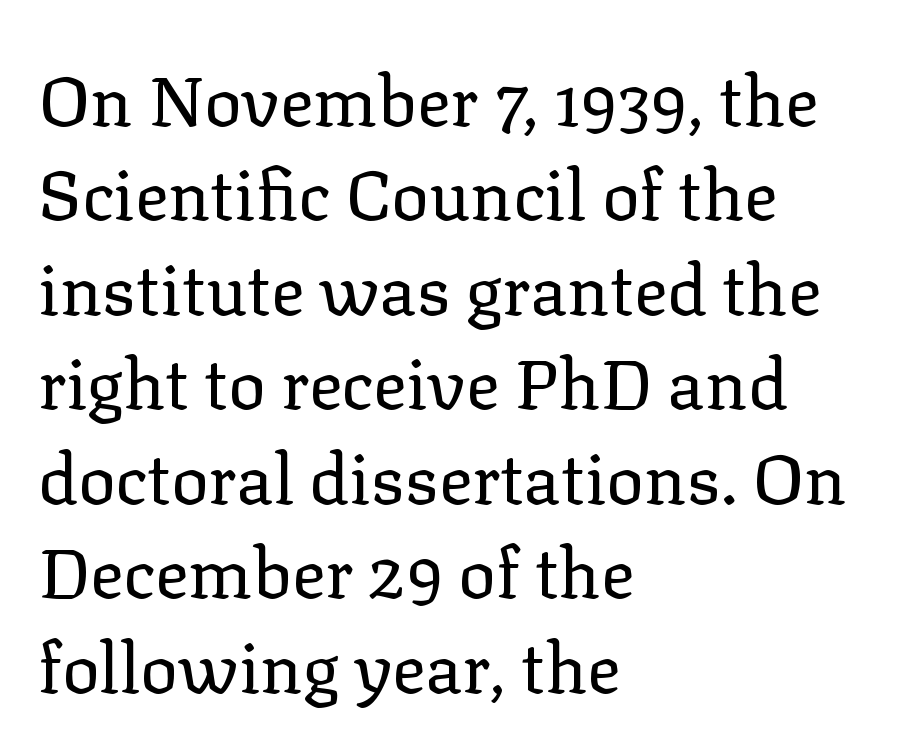
Q: Is the text bold? A: No.
Q: Is the text italic (slanted)? A: No, it is upright.
Q: Is the typeface a serif or a sans-serif typeface? A: Serif.
Q: Is the text underlined? A: No.
Q: How is the paragraph aligned? A: Left-aligned.
Q: Is the spacing between letters normal or unusually wide? A: Normal.
Q: Is the spacing between lines tight, normal or loose? A: Normal.
Q: Width (condensed, normal, or wide)? A: Normal.
Q: Stroke contrast? A: Low.
Q: x-height? A: Medium.
Q: Monospaced? A: No.
